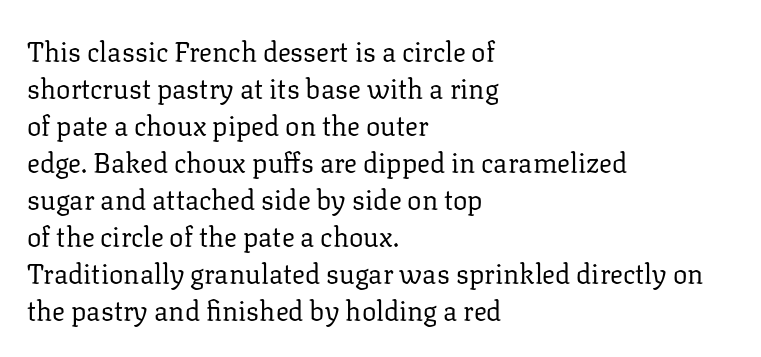
Q: Is the text bold? A: No.
Q: Is the text italic (slanted)? A: No, it is upright.
Q: Is the text underlined? A: No.
Q: How is the paragraph aligned? A: Left-aligned.
Q: Is the spacing between letters normal or unusually wide? A: Normal.
Q: Is the spacing between lines tight, normal or loose? A: Normal.
